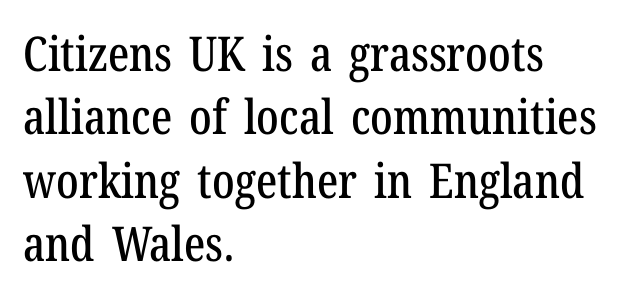
A typesetter would call this zero additional tracking. All the whitespace from short lines collects on the right. Is this a fixed-width face? No — the glyphs have proportional, varying widths. The letters stand upright; this is a roman face.
